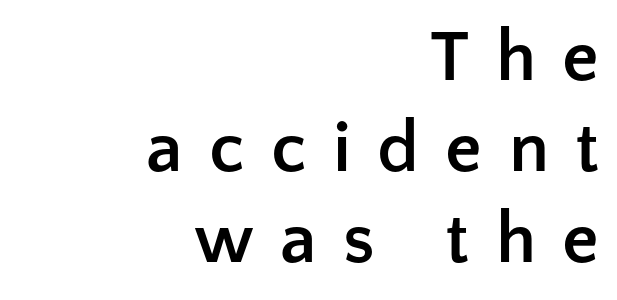
Q: Is the text bold? A: Yes.
Q: Is the text italic (slanted)? A: No, it is upright.
Q: Is the typeface a serif or a sans-serif typeface? A: Sans-serif.
Q: Is the text underlined? A: No.
Q: How is the paragraph aligned? A: Right-aligned.
Q: Is the spacing between letters normal or unusually wide? A: Unusually wide.
Q: Is the spacing between lines tight, normal or loose? A: Normal.
Q: Width (condensed, normal, or wide)? A: Normal.
Q: Stroke contrast? A: Low.
Q: x-height? A: Medium.
Q: Monospaced? A: No.
